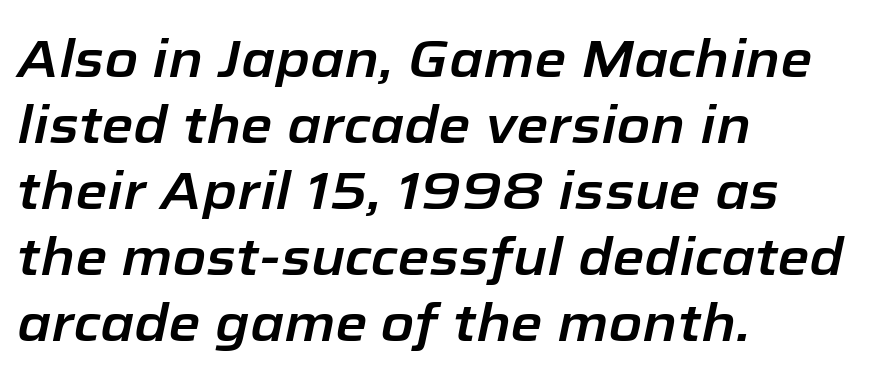
The passage is arranged the way most books set body copy — flush left. Nobody touched the tracking dial on this one. Looks like regular typesetting: each glyph gets only the width it needs. Slanted lettering throughout. This block has exactly the height ordinary leading produces. The area under the type is left untouched.
